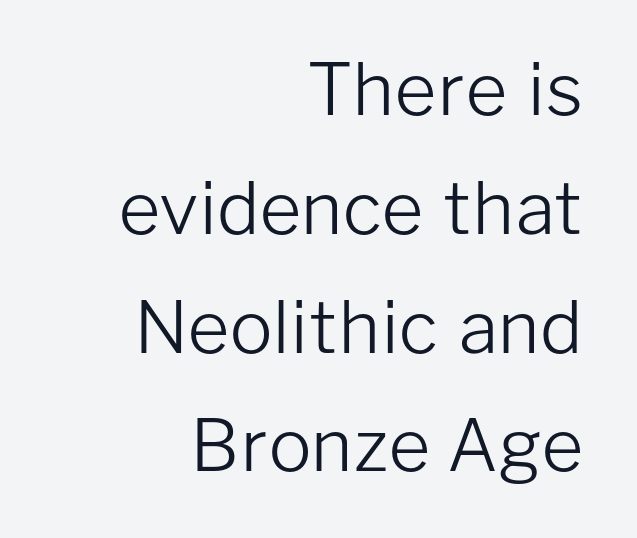
There is no visible air inserted between adjacent glyphs. These glyphs show unthickened strokes, regular width or finer. The block of text has a typical density, with ordinary space between rows. The text was rendered using a sans face with plain stroke endings. The passage is arranged like a letterhead date or caption credit — flush right. Lines of text with bare space underneath.
